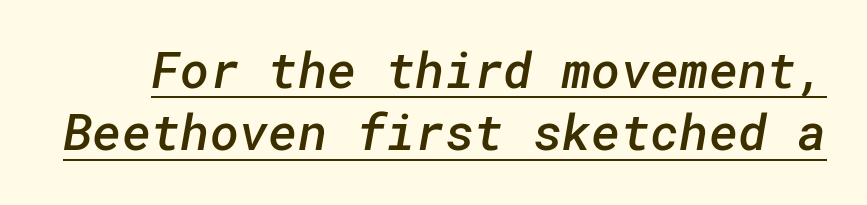
The image shows 50 px semibold sans-serif type; set normal line spacing (1.25x), normal letter spacing, underlined; low stroke contrast and a medium x-height.
